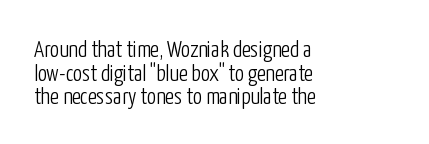
The image shows 23 px text type, upright; set left-aligned, tight line spacing (1.03x), normal letter spacing, not underlined.
